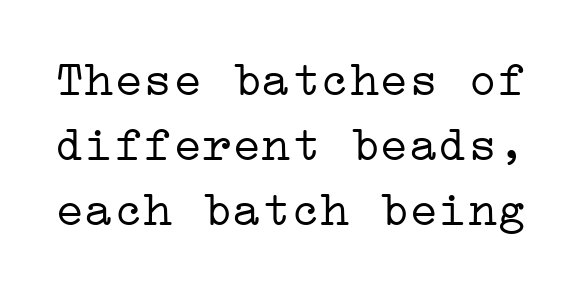
Ascenders rise straight up at ninety degrees. How are the letters spaced? Ordinarily, with no added tracking. Compared with typical paragraphs, the rows here are spaced about the same. These lines are composed in type with serifs. The font sits on the lighter half of the weight spectrum, regular included.
